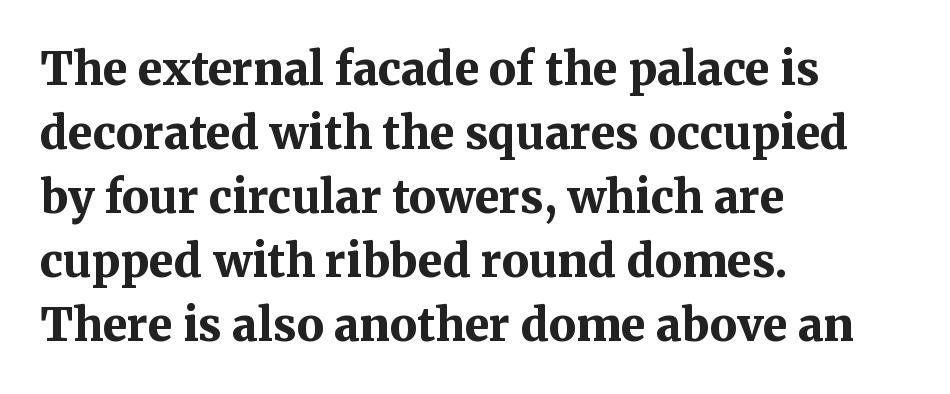
The rendering uses natural spacing where letterforms have individual widths. Each letter's strokes conclude with small projecting serifs. Descenders are the only things crossing below the line. Designer's note — italics off, roman on. Set as a true bold cut, around the 700 mark. Is the letter spacing exaggerated? No — it looks like the ordinary default.
